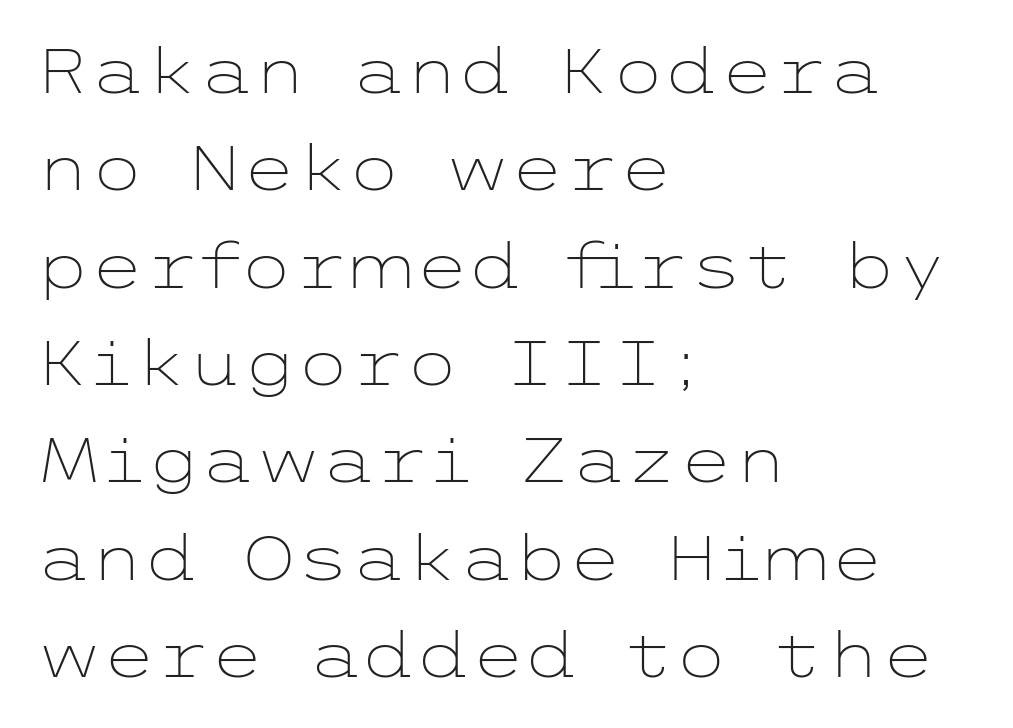
The image shows 62 px light, wide sans-serif type, upright; set left-aligned, normal line spacing (1.57x), normal letter spacing, not underlined; low stroke contrast and a medium x-height.
